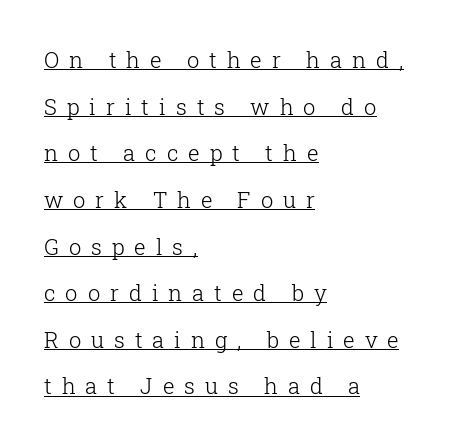
{"italic": "no", "bold": "no", "underline": "yes", "align": "left", "line_spacing": "loose", "line_spacing_ratio": 2.12, "letter_spacing": "wide", "letter_spacing_em": 0.45, "glyph_px": 22}
